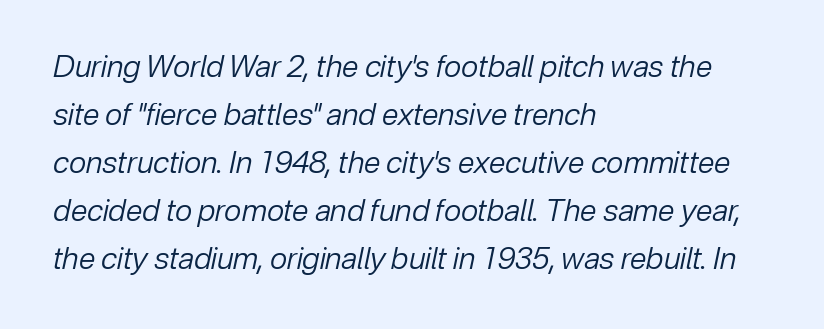
The image shows 30 px regular-weight type, italic (leaning right); set left-aligned, normal line spacing (1.6x), normal letter spacing, not underlined; low stroke contrast and a medium x-height.
